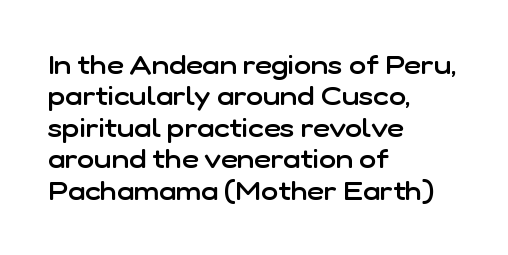
{"italic": "no", "bold": "semi", "underline": "no", "align": "left", "line_spacing_ratio": 1.21, "letter_spacing": "normal", "letter_spacing_em": 0.0, "glyph_px": 26}
